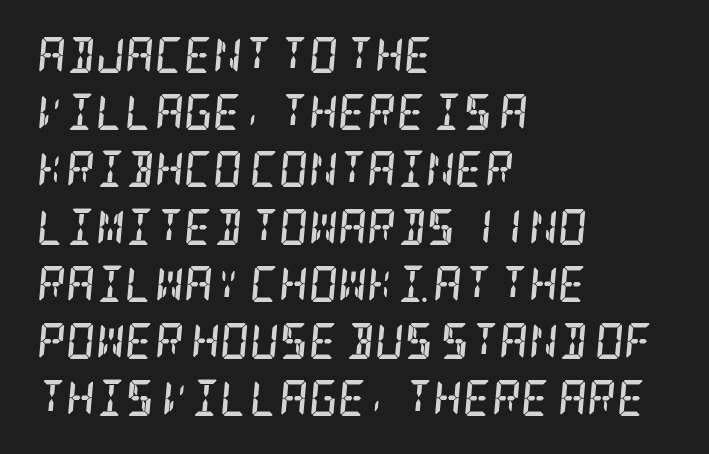
The image shows 36 px semibold, condensed serif type, italic (leaning right); set left-aligned, normal line spacing (1.59x), normal letter spacing, not underlined; low stroke contrast and a large x-height.
